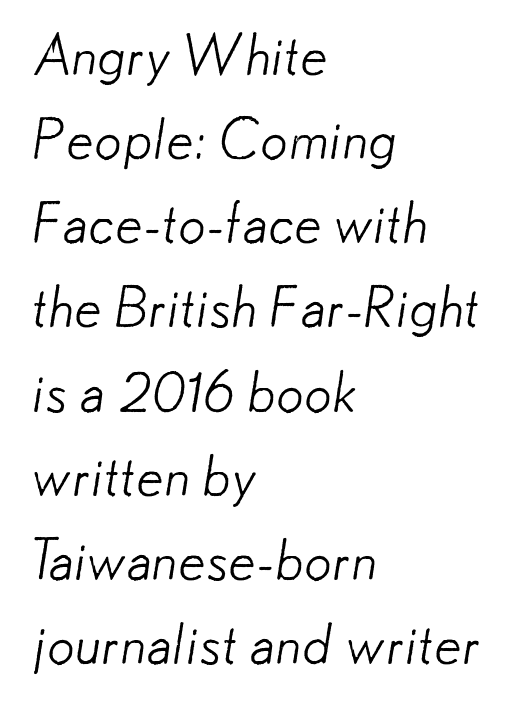
Heft: none added — not bold. Are there feet on the stems? There aren't — it's a sans. The face used here is rendered with its standard letterfit. Caption: multi-line text, flush left, ragged right.
